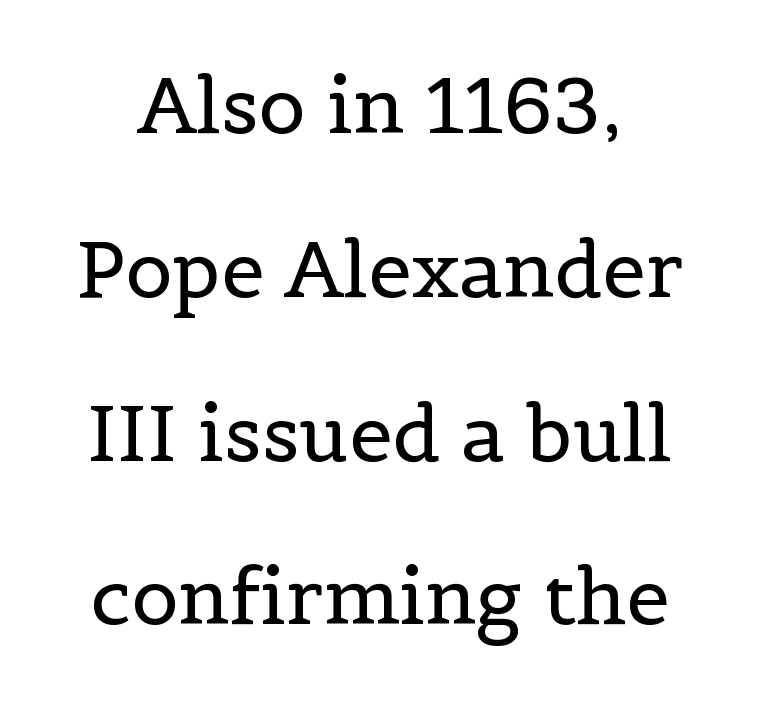
The image shows 78 px regular-weight serif type, upright; set loose line spacing (2.1x), normal letter spacing, not underlined; a medium x-height.
